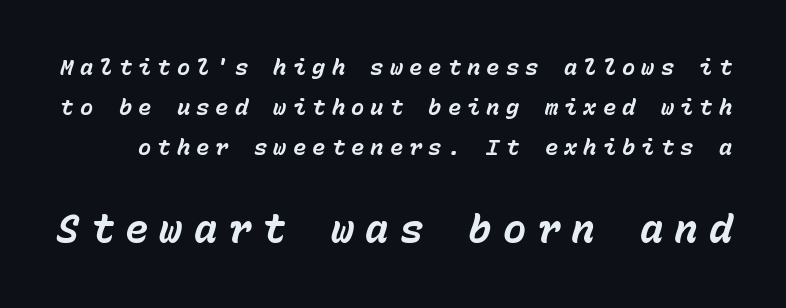
The image shows 39 px bold type, italic (leaning right), monospaced; set line spacing 1.82x, unusually wide letter spacing (+0.28 em), not underlined; the second (bottom) block is 1.77x larger; low stroke contrast and a medium x-height.
